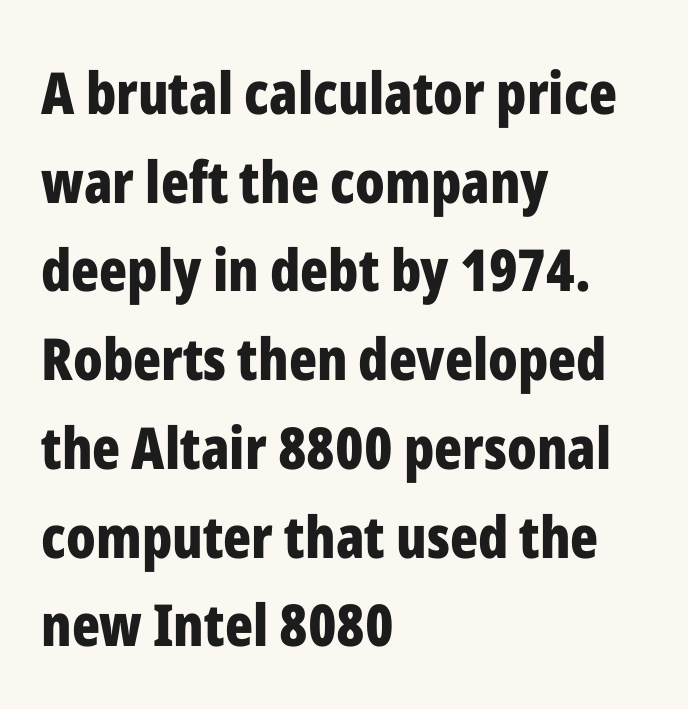
The image shows 58 px bold, condensed sans-serif type, upright; set left-aligned, normal line spacing (1.53x), normal letter spacing, not underlined; low stroke contrast and a medium x-height.
